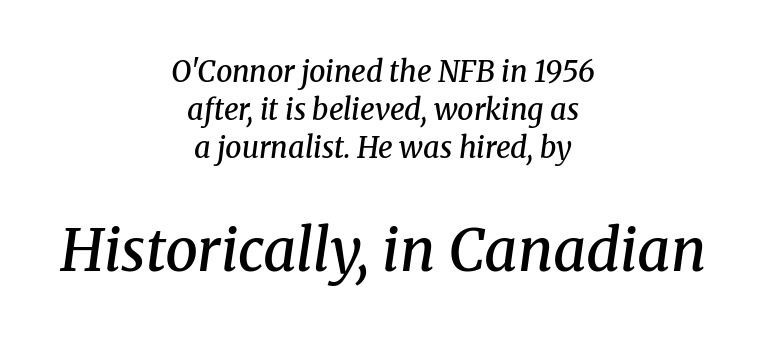
{"serif": "yes", "italic": "yes", "lean": "right", "slant_degrees": 8, "bold": "semi", "weight": "semibold", "width": "normal", "stroke_contrast": "medium", "x_height": "medium", "monospaced": "no", "underline": "no", "align": "center", "line_spacing": "normal", "line_spacing_ratio": 1.31, "letter_spacing": "normal", "letter_spacing_em": 0.0, "larger_block": "second", "size_ratio": 2.0, "glyph_px": 58}
